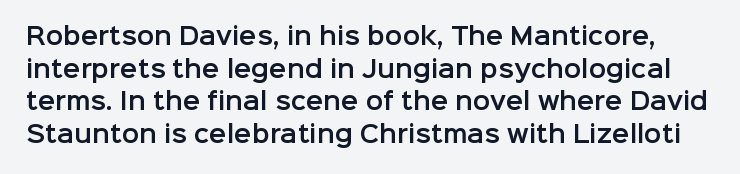
Q: Is the text italic (slanted)? A: No, it is upright.
Q: Is the text underlined? A: No.
Q: Is the spacing between letters normal or unusually wide? A: Normal.
Q: Is the spacing between lines tight, normal or loose? A: Normal.
